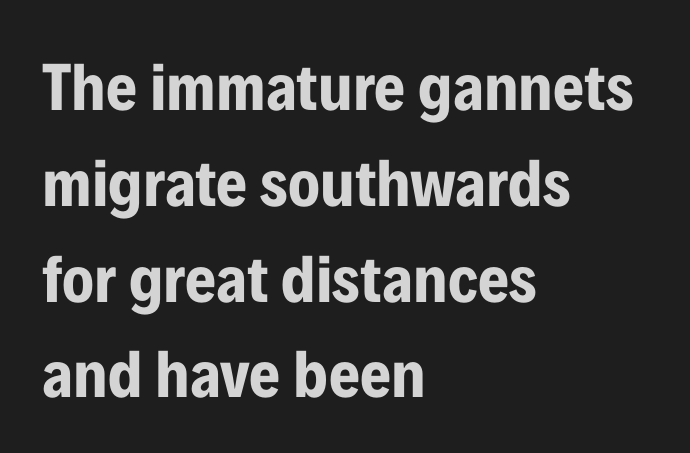
The font's upright variant was chosen for this text. Font category for this specimen: sans-serif. Underlining? Definitely not there. Visually the block forms a straight wall on the left and a jagged coastline on the right. If you measured baseline to baseline, you'd find a middling distance.
